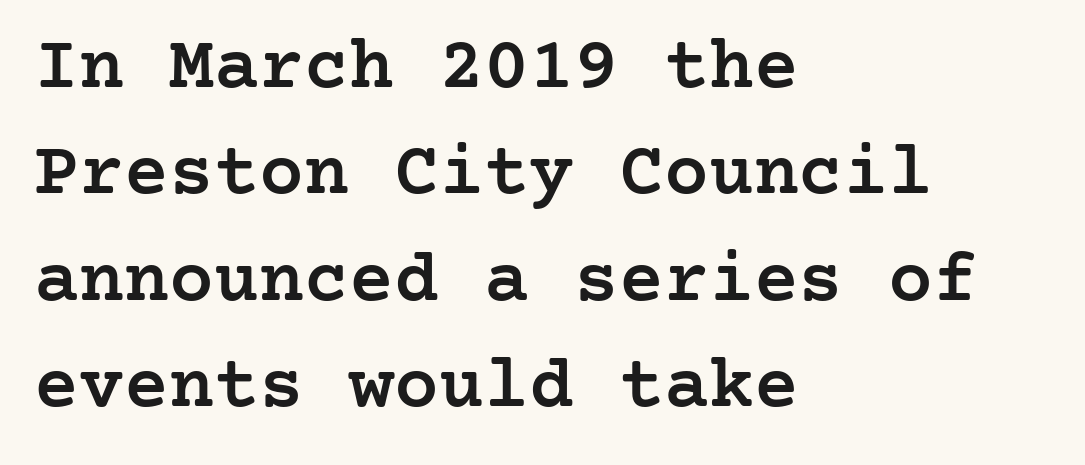
Q: Is the text bold? A: Semi-bold.
Q: Is the text italic (slanted)? A: No, it is upright.
Q: Is the typeface a serif or a sans-serif typeface? A: Serif.
Q: Is the text underlined? A: No.
Q: How is the paragraph aligned? A: Left-aligned.
Q: Is the spacing between letters normal or unusually wide? A: Normal.
Q: Is the spacing between lines tight, normal or loose? A: Normal.
Q: Width (condensed, normal, or wide)? A: Normal.
Q: Stroke contrast? A: Low.
Q: x-height? A: Medium.
